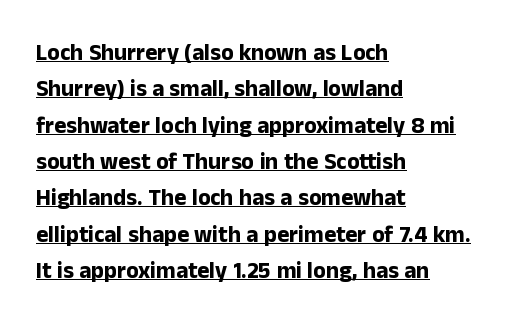
{"italic": "no", "bold": "yes", "underline": "yes", "align": "left", "line_spacing": "normal", "line_spacing_ratio": 1.58, "letter_spacing": "normal", "letter_spacing_em": 0.0, "glyph_px": 23}
